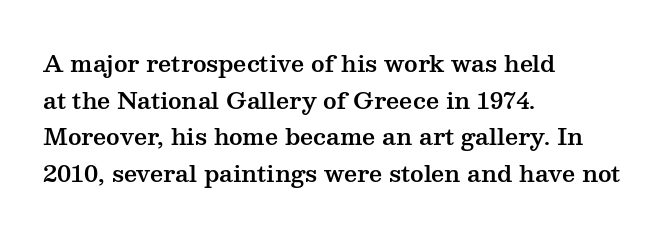
Q: Is the text italic (slanted)? A: No, it is upright.
Q: Is the text underlined? A: No.
Q: How is the paragraph aligned? A: Left-aligned.
Q: Is the spacing between letters normal or unusually wide? A: Normal.
Q: Is the spacing between lines tight, normal or loose? A: Normal.
